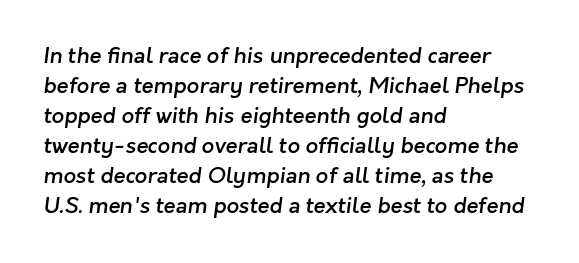
{"bold": "semi", "underline": "no", "align": "left", "line_spacing": "normal", "line_spacing_ratio": 1.36, "letter_spacing": "normal", "letter_spacing_em": 0.0, "glyph_px": 22}
